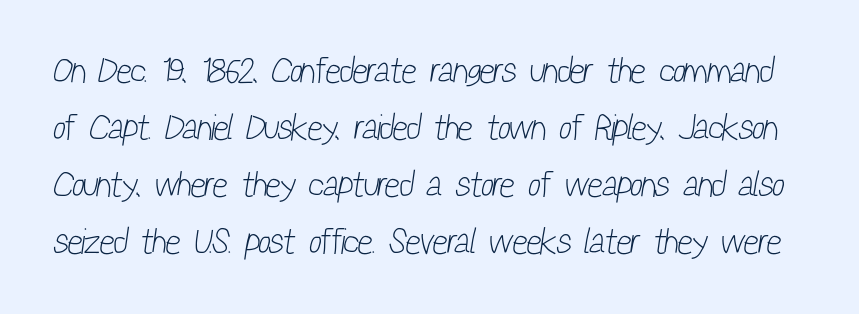
{"serif": "no", "bold": "no", "weight": "light", "width": "condensed", "stroke_contrast": "low", "x_height": "medium", "monospaced": "no", "underline": "no", "line_spacing": "normal", "line_spacing_ratio": 1.58, "letter_spacing": "normal", "letter_spacing_em": 0.0, "glyph_px": 36}
